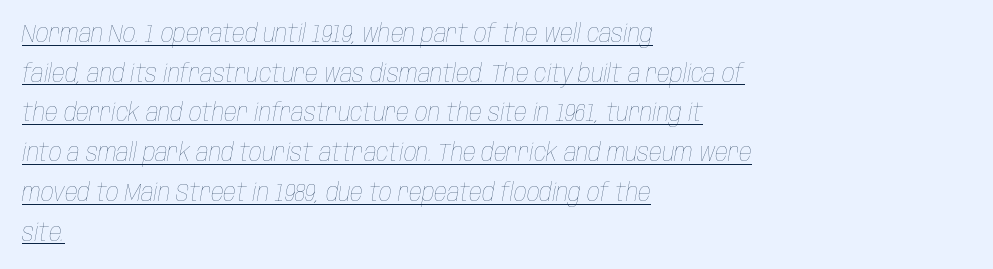
The image shows 25 px text type, italic (leaning right); set left-aligned, normal line spacing (1.59x), normal letter spacing, underlined.
